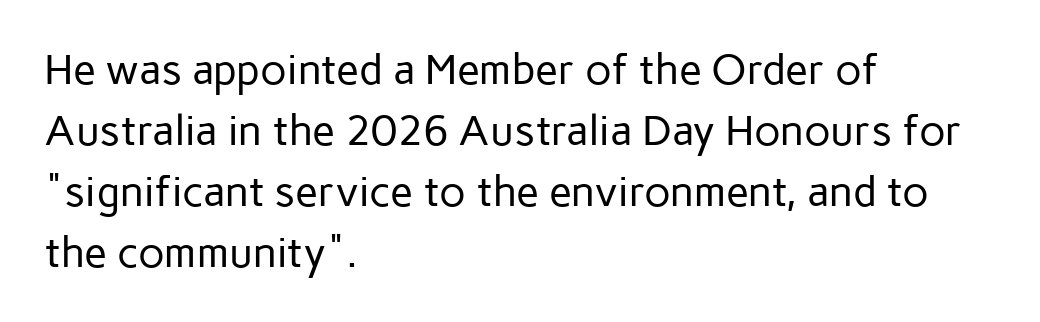
Q: Is the text bold? A: No.
Q: Is the text italic (slanted)? A: No, it is upright.
Q: Is the typeface a serif or a sans-serif typeface? A: Sans-serif.
Q: Is the text underlined? A: No.
Q: How is the paragraph aligned? A: Left-aligned.
Q: Is the spacing between letters normal or unusually wide? A: Normal.
Q: Is the spacing between lines tight, normal or loose? A: Normal.
Q: Width (condensed, normal, or wide)? A: Normal.
Q: Stroke contrast? A: Low.
Q: x-height? A: Medium.
Q: Monospaced? A: No.
